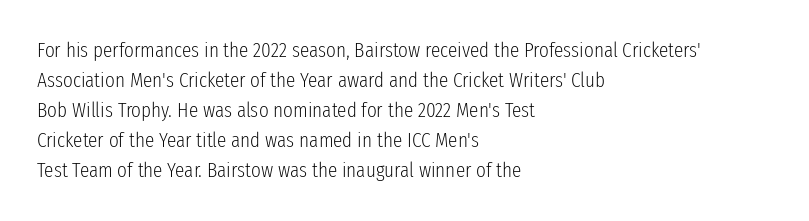
The image shows 21 px text type, upright; set left-aligned, normal line spacing (1.43x), normal letter spacing, not underlined.
